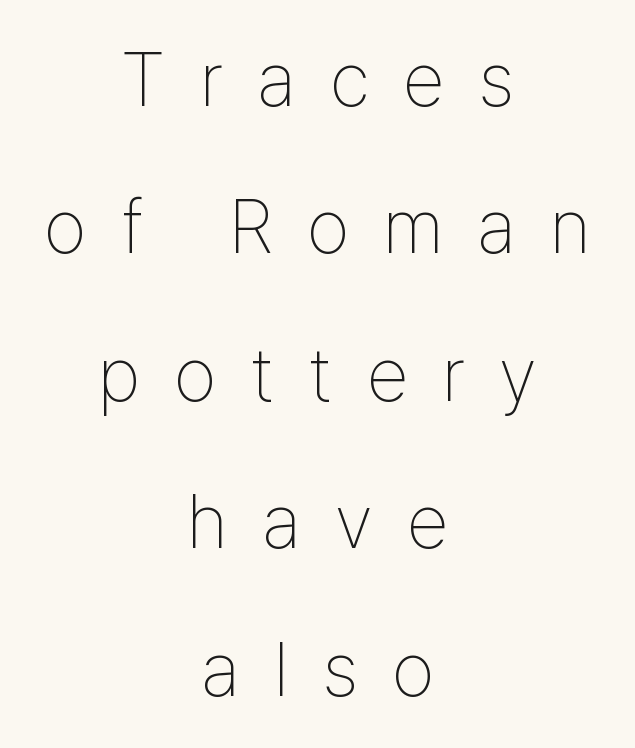
The image shows 76 px thin, condensed sans-serif type, upright; set centered, loose line spacing (1.94x), unusually wide letter spacing (+0.45 em), not underlined; low stroke contrast and a medium x-height.
